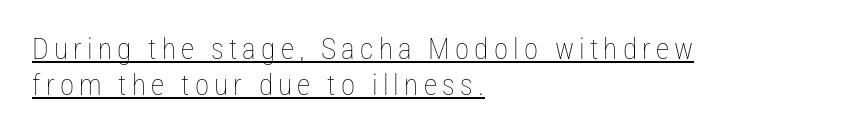
Underlined type. Is the stroke heavy? The answer is a plain regular-or-lighter. Line beginnings align vertically; line endings do not. When letters stand straight like this, we call the style roman or upright. Note the varied advance widths — an 'i' is clearly narrower than an 'm'.
